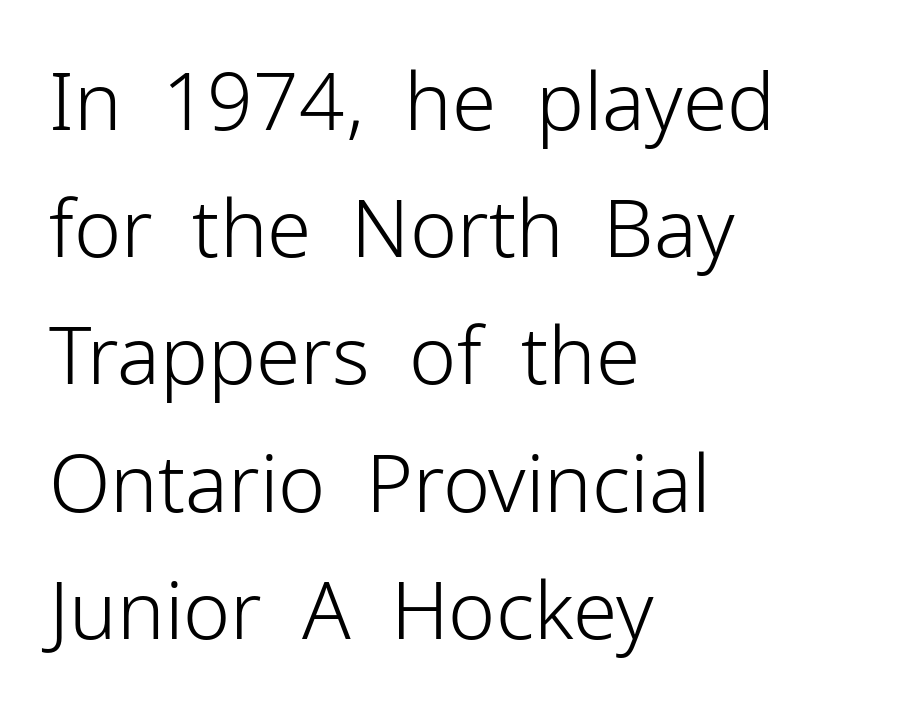
Q: Is the text bold? A: No.
Q: Is the text italic (slanted)? A: No, it is upright.
Q: Is the typeface a serif or a sans-serif typeface? A: Sans-serif.
Q: Is the text underlined? A: No.
Q: How is the paragraph aligned? A: Left-aligned.
Q: Is the spacing between letters normal or unusually wide? A: Normal.
Q: Is the spacing between lines tight, normal or loose? A: Normal.
Q: Width (condensed, normal, or wide)? A: Normal.
Q: Stroke contrast? A: Low.
Q: x-height? A: Medium.
Q: Monospaced? A: No.
